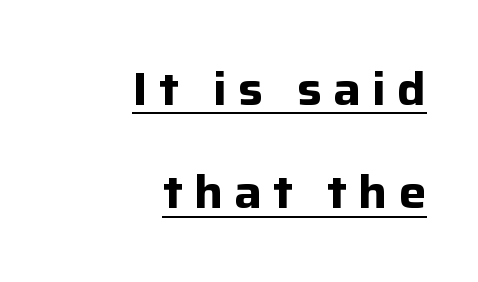
{"serif": "no", "italic": "no", "bold": "yes", "weight": "bold", "width": "normal", "stroke_contrast": "low", "x_height": "medium", "monospaced": "no", "underline": "yes", "align": "right", "line_spacing": "loose", "line_spacing_ratio": 2.25, "letter_spacing": "wide", "letter_spacing_em": 0.24, "glyph_px": 46}
